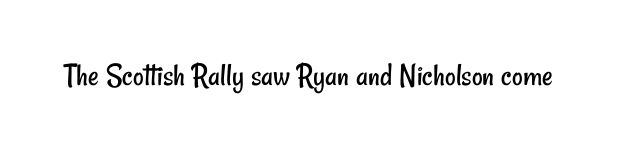
{"serif": "no", "bold": "no", "weight": "regular", "width": "condensed", "stroke_contrast": "low", "x_height": "small", "monospaced": "no", "underline": "no", "letter_spacing": "normal", "letter_spacing_em": 0.0, "glyph_px": 33}
